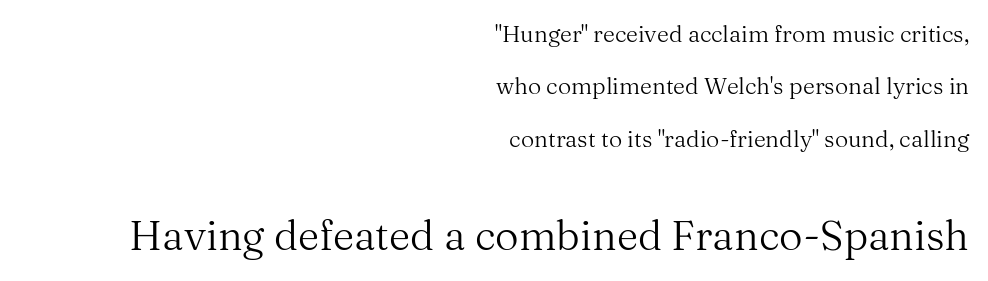
{"serif": "yes", "italic": "no", "bold": "no", "weight": "regular", "width": "normal", "stroke_contrast": "medium", "x_height": "medium", "monospaced": "no", "underline": "no", "align": "right", "line_spacing": "loose", "line_spacing_ratio": 2.28, "letter_spacing": "normal", "letter_spacing_em": 0.0, "larger_block": "second", "size_ratio": 1.78, "glyph_px": 41}
